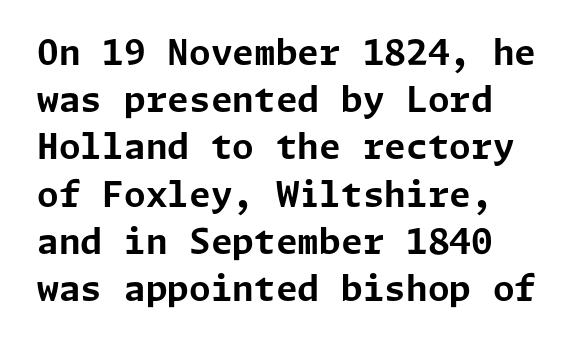
The image shows 35 px bold sans-serif type, upright; set left-aligned, normal line spacing (1.35x), normal letter spacing, not underlined; low stroke contrast and a medium x-height.
